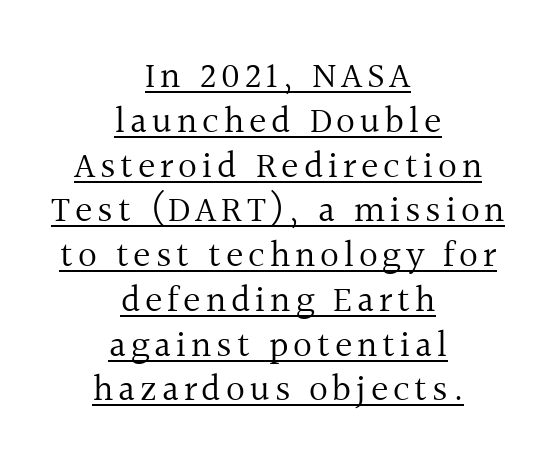
The image shows 37 px regular-weight serif type, upright; set centered, line spacing 1.21x, underlined; a medium x-height.
